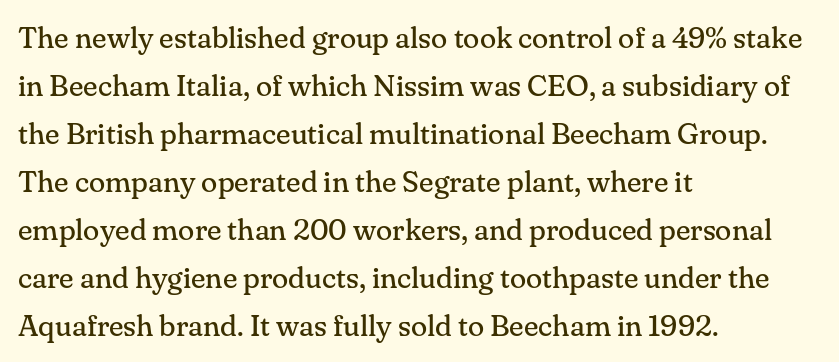
Students, note that the glyphs here touch the page at normal intervals. Unmarked baselines from the first word to the last. Posture: vertical. The passage shown stacks its lines at a standard gap.
